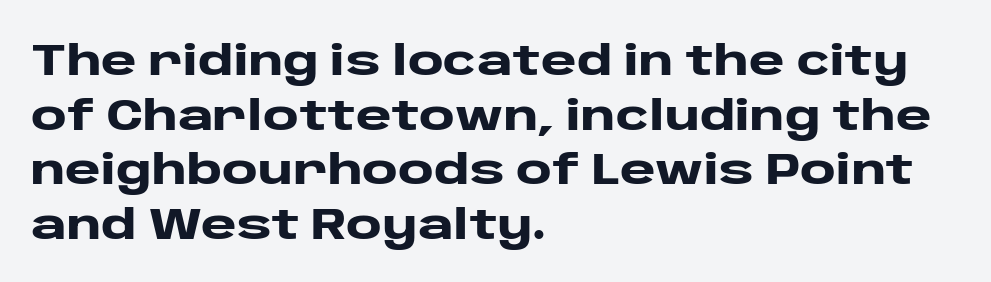
Q: Is the text bold? A: Yes.
Q: Is the text italic (slanted)? A: No, it is upright.
Q: Is the typeface a serif or a sans-serif typeface? A: Sans-serif.
Q: Is the text underlined? A: No.
Q: How is the paragraph aligned? A: Left-aligned.
Q: Is the spacing between letters normal or unusually wide? A: Normal.
Q: Is the spacing between lines tight, normal or loose? A: Normal.
Q: Width (condensed, normal, or wide)? A: Wide.
Q: Stroke contrast? A: Low.
Q: x-height? A: Large.
Q: Monospaced? A: No.
